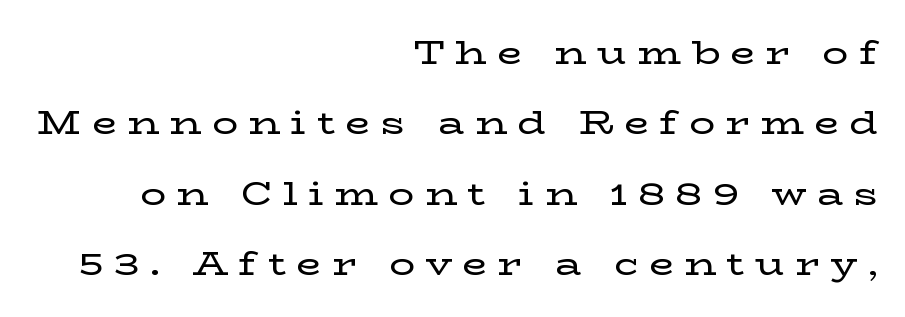
{"serif": "yes", "italic": "no", "width": "wide", "stroke_contrast": "low", "x_height": "medium", "monospaced": "no", "underline": "no", "align": "right", "line_spacing": "loose", "line_spacing_ratio": 2.2, "letter_spacing": "wide", "letter_spacing_em": 0.33, "glyph_px": 32}
